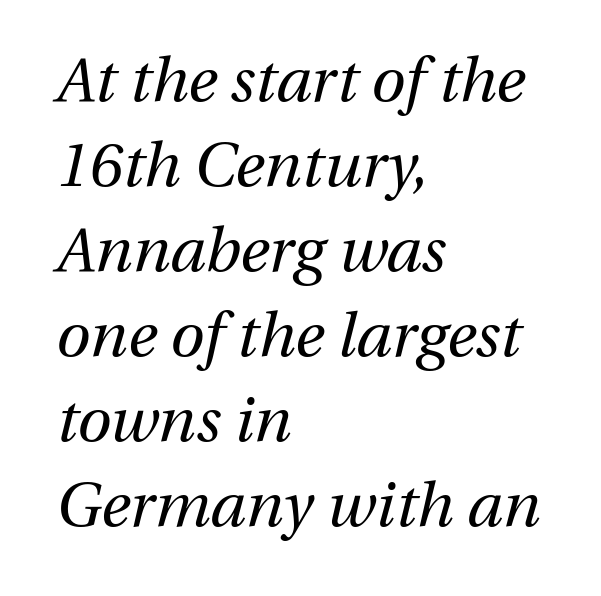
Q: Is the text bold? A: No.
Q: Is the text italic (slanted)? A: Yes, it leans right by about 13 degrees.
Q: Is the text underlined? A: No.
Q: How is the paragraph aligned? A: Left-aligned.
Q: Is the spacing between letters normal or unusually wide? A: Normal.
Q: Is the spacing between lines tight, normal or loose? A: Normal.
Q: Width (condensed, normal, or wide)? A: Normal.
Q: Stroke contrast? A: Medium.
Q: x-height? A: Medium.
Q: Monospaced? A: No.
